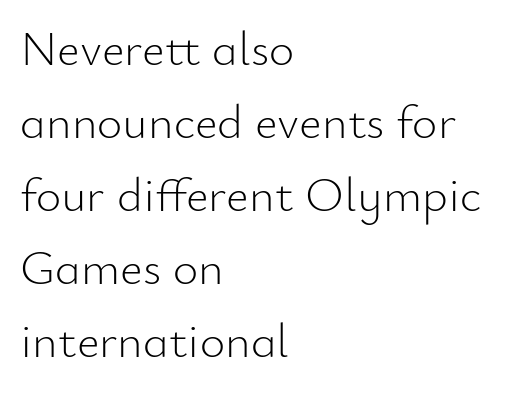
This rendering leaves character spacing at its baseline value. The space between consecutive lines is moderate. Typeset ragged right — the left edge is the straight one. The typesetting does not lean heavy: it is not bold. Classification — sans serif.
